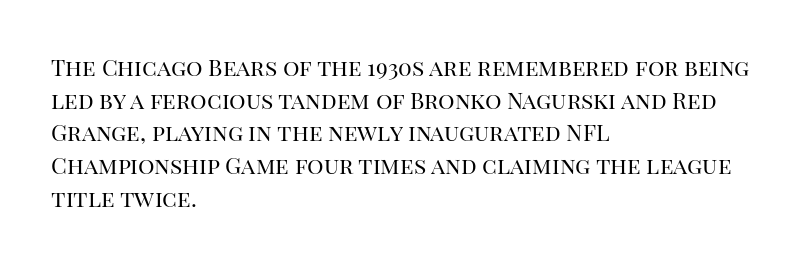
{"italic": "no", "bold": "no", "underline": "no", "align": "left", "line_spacing": "normal", "line_spacing_ratio": 1.42, "letter_spacing": "normal", "letter_spacing_em": 0.0, "glyph_px": 23}
